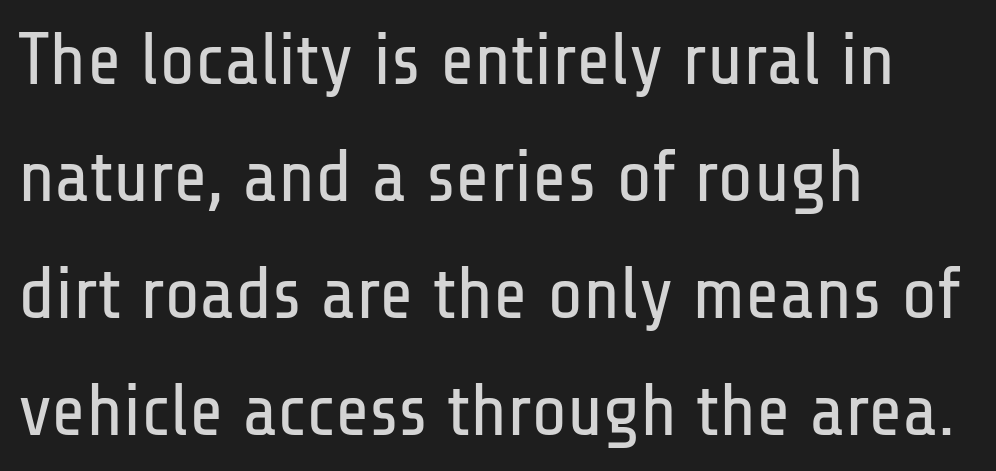
The image shows 74 px regular-weight, condensed sans-serif type, upright; set left-aligned, normal line spacing (1.58x), normal letter spacing, not underlined; low stroke contrast and a medium x-height.
